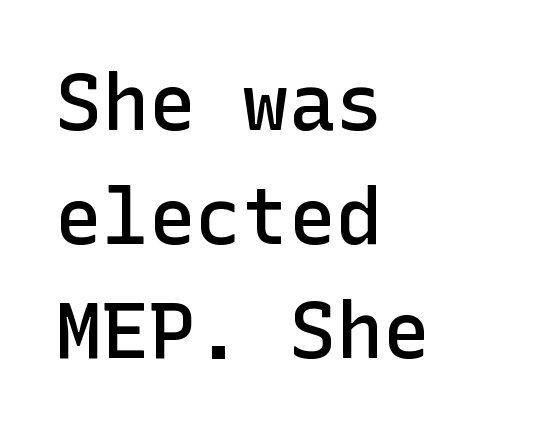
Regular leading. The area under the type is left untouched. The passage shown is semibold, sitting just below true bold. The font family rendered here belongs to the sans-serif group.
